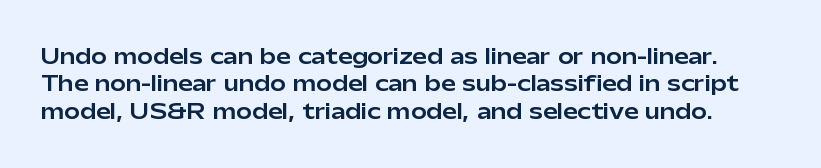
Honestly, there is no underline to notice here at all. This sample uses an upright cut, with every glyph sitting square on the baseline. Leading: standard. This rendering leaves character spacing at its baseline value.
